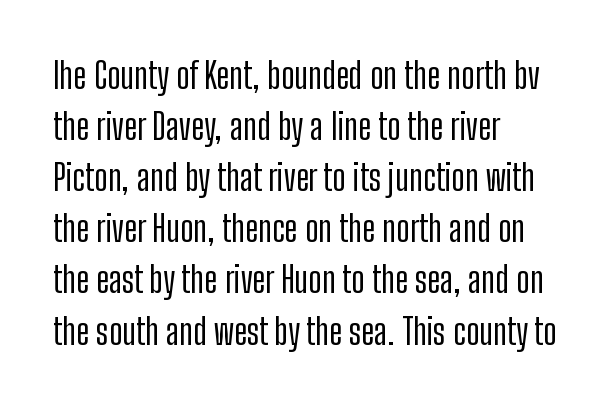
Q: Is the text italic (slanted)? A: No, it is upright.
Q: Is the typeface a serif or a sans-serif typeface? A: Sans-serif.
Q: Is the text underlined? A: No.
Q: How is the paragraph aligned? A: Left-aligned.
Q: Is the spacing between letters normal or unusually wide? A: Normal.
Q: Is the spacing between lines tight, normal or loose? A: Normal.
Q: Width (condensed, normal, or wide)? A: Condensed.
Q: Stroke contrast? A: Low.
Q: x-height? A: Medium.
Q: Monospaced? A: No.
